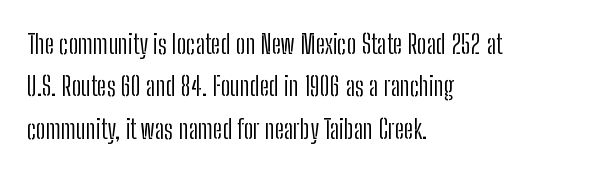
Characters follow at the spacing the type designer built in. Where is the straight margin? On the left. Weight: regular or lighter. Check the space under the baseline: it is left empty. Each new line begins a customary step beneath the previous one.
